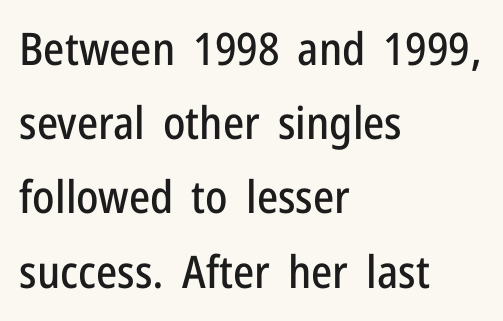
Q: Is the text italic (slanted)? A: No, it is upright.
Q: Is the typeface a serif or a sans-serif typeface? A: Sans-serif.
Q: Is the text underlined? A: No.
Q: How is the paragraph aligned? A: Left-aligned.
Q: Is the spacing between letters normal or unusually wide? A: Normal.
Q: Is the spacing between lines tight, normal or loose? A: Normal.
Q: Width (condensed, normal, or wide)? A: Condensed.
Q: Stroke contrast? A: Low.
Q: x-height? A: Medium.
Q: Monospaced? A: No.
